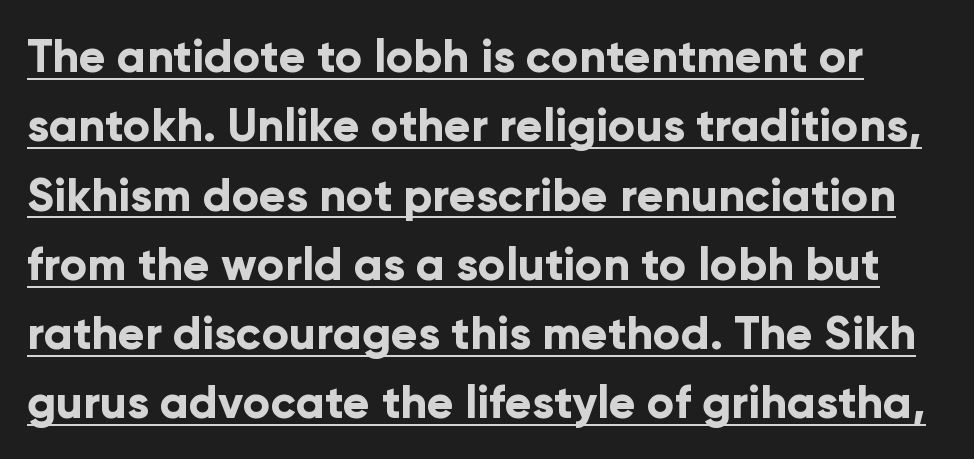
The image shows 45 px bold sans-serif type, upright; set normal line spacing (1.54x), normal letter spacing, underlined; low stroke contrast and a medium x-height.
